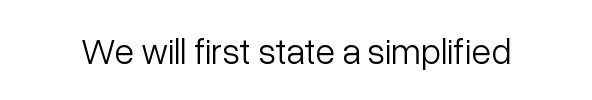
The image shows 36 px light sans-serif type, upright; set normal letter spacing, not underlined; low stroke contrast and a medium x-height.
